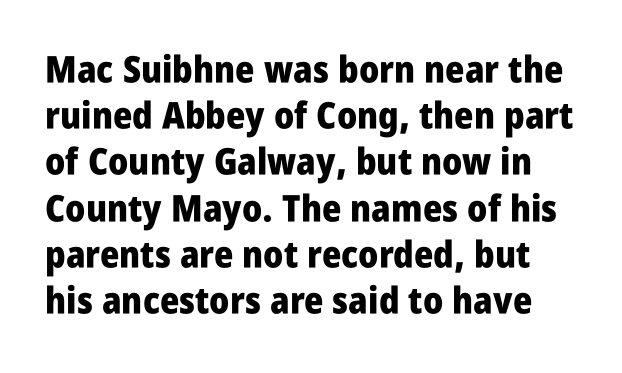
The image shows 37 px heavy, condensed sans-serif type, upright; set normal line spacing (1.25x), normal letter spacing, not underlined; low stroke contrast and a large x-height.
